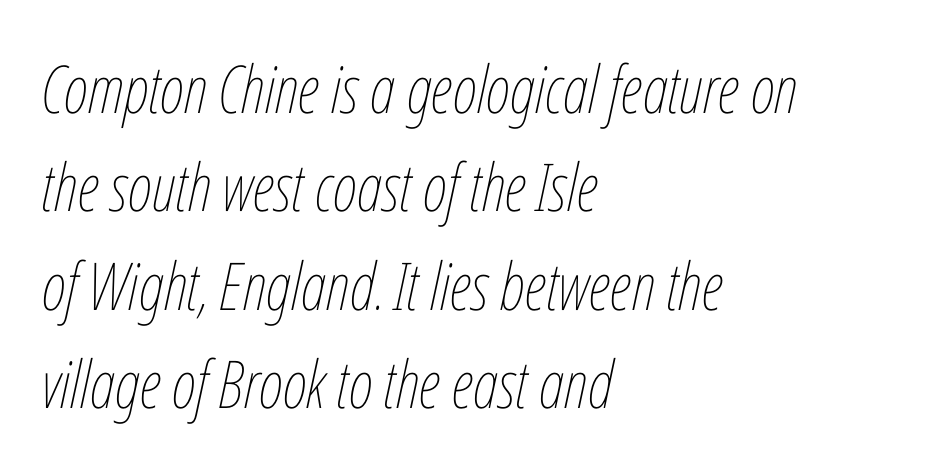
Q: Is the text bold? A: No.
Q: Is the text italic (slanted)? A: Yes, it leans right by about 12 degrees.
Q: Is the text underlined? A: No.
Q: How is the paragraph aligned? A: Left-aligned.
Q: Is the spacing between letters normal or unusually wide? A: Normal.
Q: Is the spacing between lines tight, normal or loose? A: Normal.
Q: Width (condensed, normal, or wide)? A: Condensed.
Q: Stroke contrast? A: Low.
Q: x-height? A: Medium.
Q: Monospaced? A: No.
